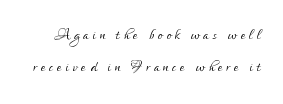
{"bold": "no", "underline": "no", "line_spacing": "normal", "line_spacing_ratio": 1.54, "glyph_px": 21}
